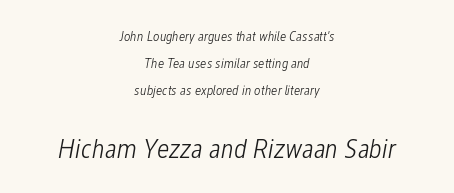
Q: Is the text bold? A: No.
Q: Is the text italic (slanted)? A: Yes, it leans right by about 12 degrees.
Q: Is the text underlined? A: No.
Q: How is the paragraph aligned? A: Centered.
Q: Is the spacing between letters normal or unusually wide? A: Normal.
Q: Is the spacing between lines tight, normal or loose? A: Loose.
Q: Which block of text is set in a larger size, the first (top) or the second (bottom)? A: The second (bottom) one.
Q: Width (condensed, normal, or wide)? A: Condensed.
Q: Stroke contrast? A: Low.
Q: x-height? A: Medium.
Q: Monospaced? A: No.
